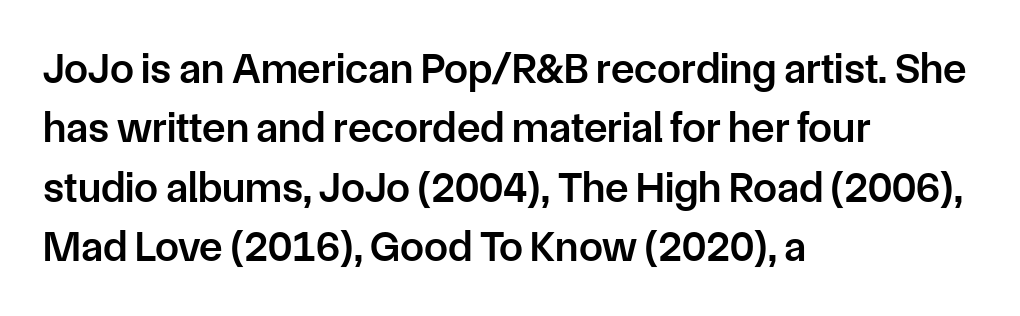
The image shows 43 px semibold sans-serif type, upright; set left-aligned, normal line spacing (1.38x), normal letter spacing, not underlined; low stroke contrast and a medium x-height.
